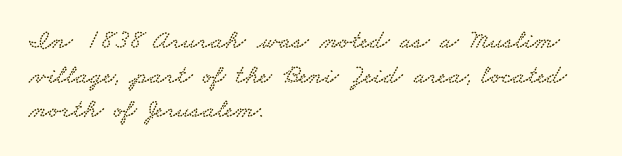
The image shows 27 px text type; set left-aligned, normal line spacing (1.28x), normal letter spacing, not underlined.
